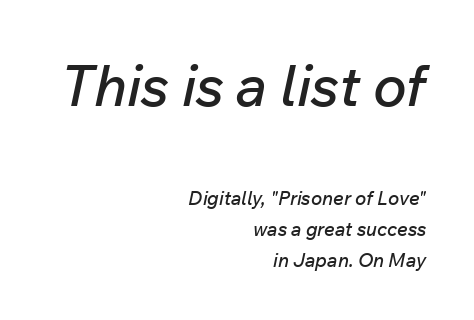
Q: Is the text italic (slanted)? A: Yes, it leans right by about 12 degrees.
Q: Is the text underlined? A: No.
Q: How is the paragraph aligned? A: Right-aligned.
Q: Is the spacing between letters normal or unusually wide? A: Normal.
Q: Is the spacing between lines tight, normal or loose? A: Normal.
Q: Which block of text is set in a larger size, the first (top) or the second (bottom)? A: The first (top) one.
Q: Width (condensed, normal, or wide)? A: Normal.
Q: Stroke contrast? A: Low.
Q: x-height? A: Medium.
Q: Monospaced? A: No.
